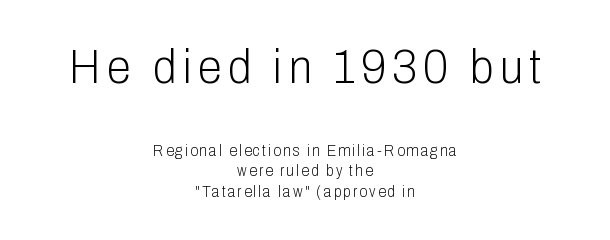
Larger block? The one above; the one below is distinctly smaller. These lines are rendered in a variable-pitch font. Regarding serifs, this sample does without them. Words float on clear page, feet unadorned.
